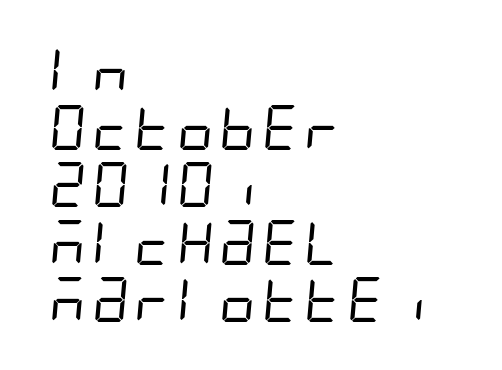
The image shows 45 px regular-weight, condensed sans-serif type; set left-aligned, normal line spacing (1.28x), normal letter spacing, not underlined; low stroke contrast and a large x-height.
